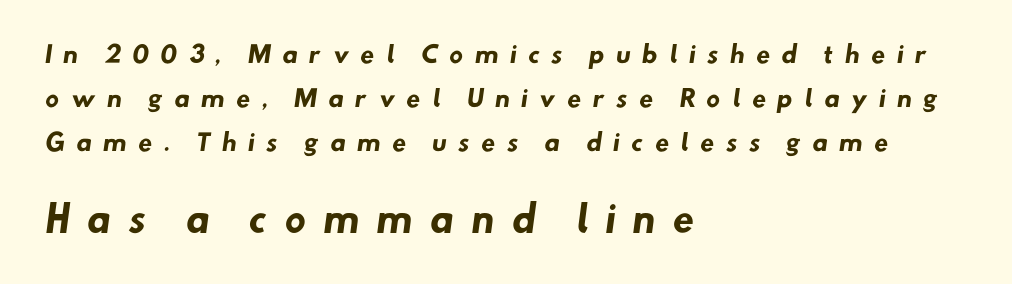
{"serif": "no", "bold": "yes", "weight": "heavy", "width": "normal", "stroke_contrast": "low", "x_height": "small", "monospaced": "no", "underline": "no", "align": "left", "line_spacing": "loose", "line_spacing_ratio": 1.92, "letter_spacing": "wide", "letter_spacing_em": 0.48, "larger_block": "second", "size_ratio": 1.52, "glyph_px": 35}
